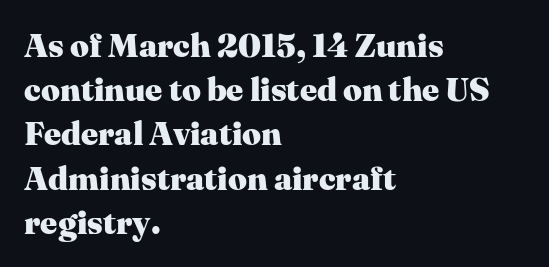
Q: Is the text bold? A: Yes.
Q: Is the text italic (slanted)? A: No, it is upright.
Q: Is the typeface a serif or a sans-serif typeface? A: Serif.
Q: Is the text underlined? A: No.
Q: How is the paragraph aligned? A: Left-aligned.
Q: Is the spacing between letters normal or unusually wide? A: Normal.
Q: Is the spacing between lines tight, normal or loose? A: Normal.
Q: Width (condensed, normal, or wide)? A: Normal.
Q: Stroke contrast? A: Medium.
Q: x-height? A: Medium.
Q: Monospaced? A: No.
